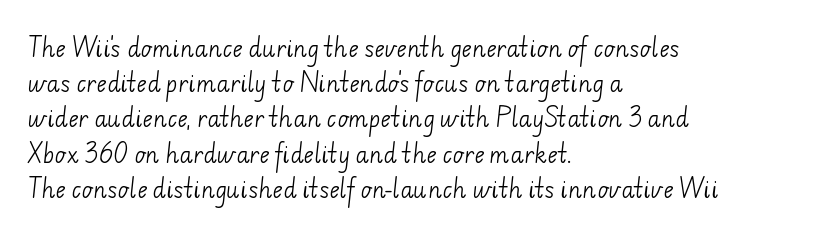
Q: Is the text bold? A: No.
Q: Is the text underlined? A: No.
Q: How is the paragraph aligned? A: Left-aligned.
Q: Is the spacing between letters normal or unusually wide? A: Normal.
Q: Is the spacing between lines tight, normal or loose? A: Normal.
